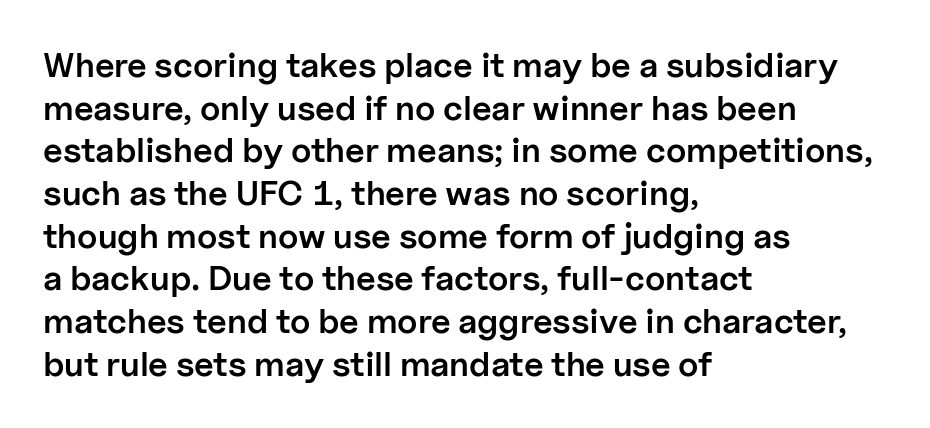
{"serif": "no", "italic": "no", "bold": "semi", "weight": "semibold", "width": "normal", "stroke_contrast": "low", "x_height": "medium", "monospaced": "no", "underline": "no", "align": "left", "line_spacing_ratio": 1.22, "letter_spacing": "normal", "letter_spacing_em": 0.0, "glyph_px": 35}
